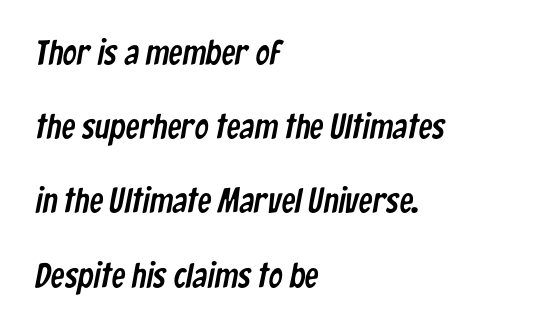
The compositor pushed each line to the left boundary. Unlike a traditional serif, this face leaves its strokes unadorned. Do the characters align in a grid? No, the font is proportional. The face used here is rendered with its standard letterfit. The zone under the glyphs is completely vacant. The lines are spread far apart with generous leading.
